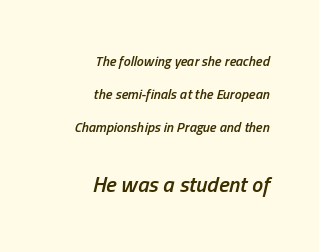
The typography opts for an oblique posture over an upright one. Leading is clearly above the norm, producing a sparse column. Honestly, there is no underline to notice here at all. You get the small type first, then a jump to larger type.
